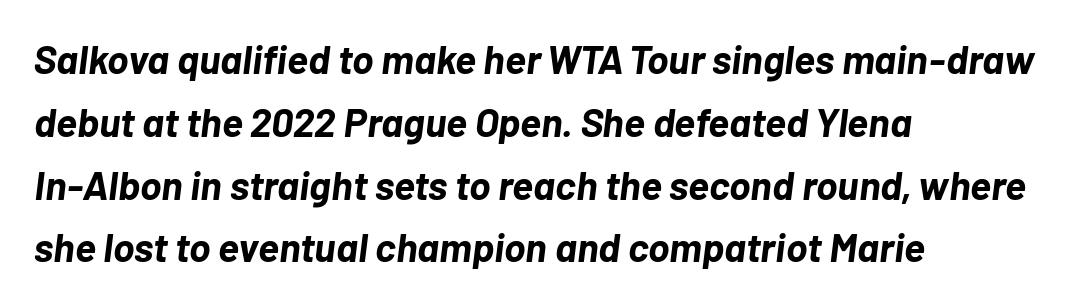
{"italic": "yes", "lean": "right", "slant_degrees": 7, "bold": "yes", "weight": "bold", "width": "normal", "stroke_contrast": "low", "x_height": "medium", "monospaced": "no", "underline": "no", "align": "left", "line_spacing": "normal", "line_spacing_ratio": 1.57, "letter_spacing": "normal", "letter_spacing_em": 0.0, "glyph_px": 40}
